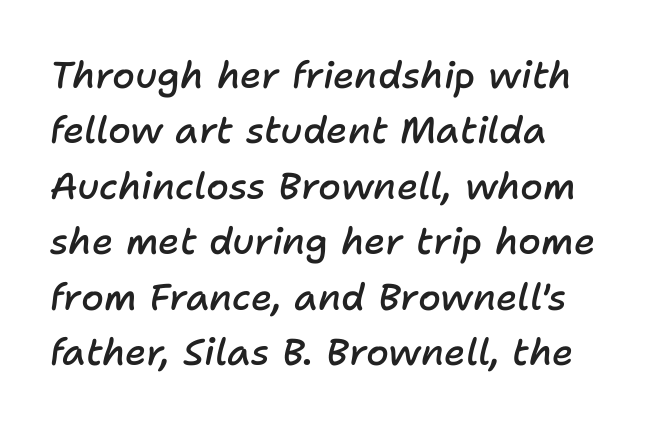
The image shows 37 px semibold type, italic (leaning right); set left-aligned, normal line spacing (1.5x), normal letter spacing, not underlined; low stroke contrast and a medium x-height.
